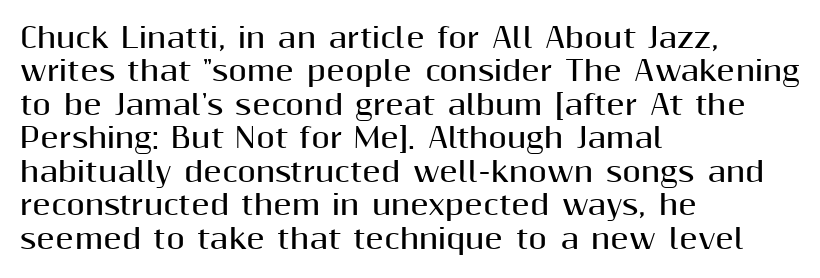
There is no visible air inserted between adjacent glyphs. Compared with a centered layout, this one pins lines to the left instead. The strokes are fattened all the way to bold. A typesetter would mark this as roman, not italic. The words here are not underlined.
